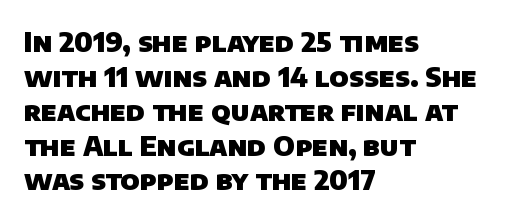
Q: Is the text bold? A: Yes.
Q: Is the text underlined? A: No.
Q: How is the paragraph aligned? A: Left-aligned.
Q: Is the spacing between letters normal or unusually wide? A: Normal.
Q: Is the spacing between lines tight, normal or loose? A: Normal.
